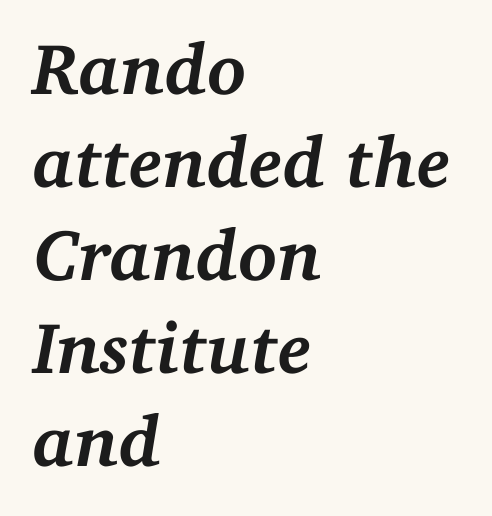
The image shows 72 px semibold serif type, italic (leaning right); set left-aligned, normal line spacing (1.29x), normal letter spacing, not underlined; medium stroke contrast and a medium x-height.
